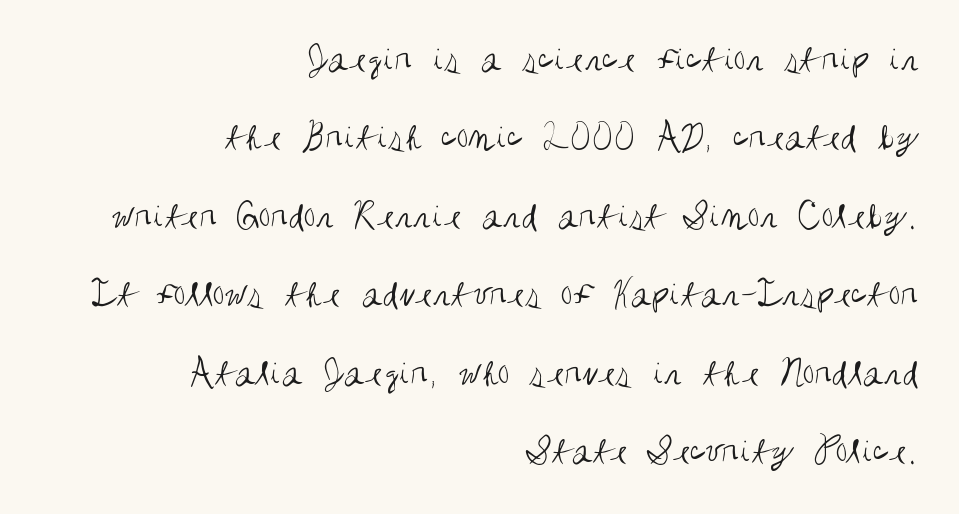
The image shows 39 px regular-weight, condensed sans-serif type; set right-aligned, loose line spacing (2.01x), normal letter spacing, not underlined; medium stroke contrast and a large x-height.
